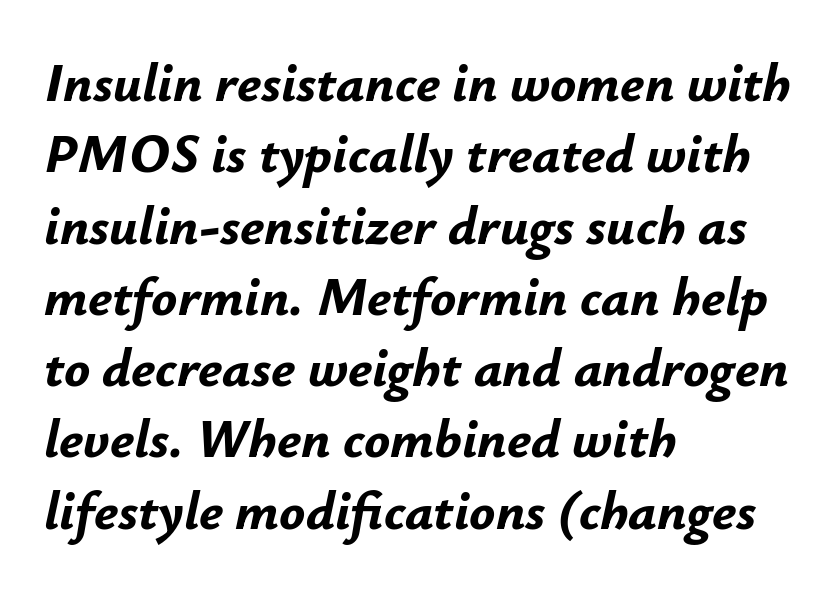
How would I describe the line gaps? Plain and ordinary. The strokes are fattened all the way to bold. This rendering uses left alignment, leaving the right contour irregular. Honestly, there is no underline to notice here at all. Looks like regular typesetting: each glyph gets only the width it needs.
